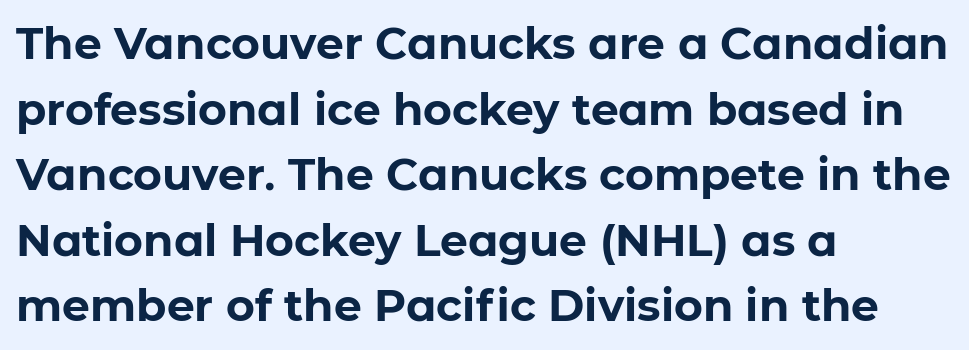
{"serif": "no", "italic": "no", "bold": "yes", "weight": "bold", "width": "normal", "stroke_contrast": "low", "x_height": "medium", "monospaced": "no", "underline": "no", "align": "left", "line_spacing": "normal", "line_spacing_ratio": 1.49, "letter_spacing": "normal", "letter_spacing_em": 0.0, "glyph_px": 44}
